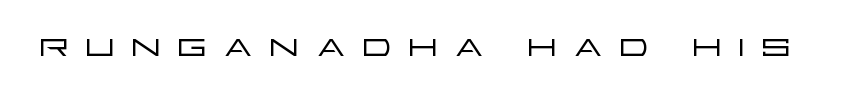
{"serif": "no", "italic": "no", "bold": "no", "weight": "light", "width": "wide", "stroke_contrast": "low", "x_height": "large", "monospaced": "no", "underline": "no", "letter_spacing": "wide", "letter_spacing_em": 0.29, "glyph_px": 48}
